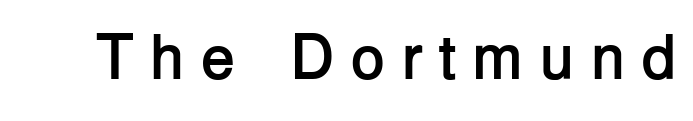
{"serif": "no", "italic": "no", "bold": "yes", "weight": "semibold", "width": "normal", "stroke_contrast": "low", "x_height": "medium", "monospaced": "no", "underline": "no", "letter_spacing": "wide", "letter_spacing_em": 0.25, "glyph_px": 63}
